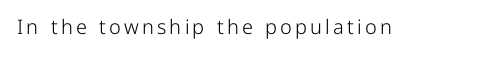
{"italic": "no", "bold": "no", "underline": "no", "glyph_px": 20}
